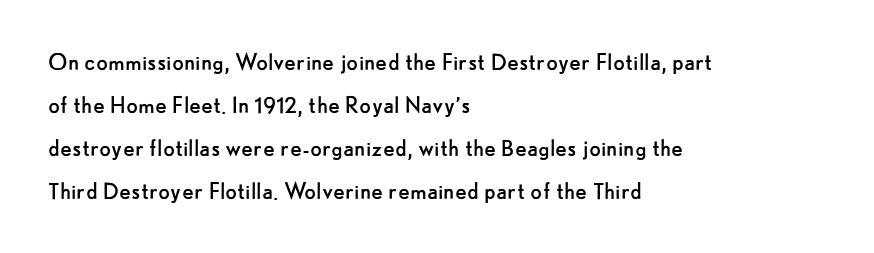
{"italic": "no", "bold": "no", "underline": "no", "align": "left", "line_spacing": "normal", "line_spacing_ratio": 1.59, "letter_spacing": "normal", "letter_spacing_em": 0.0, "glyph_px": 27}
